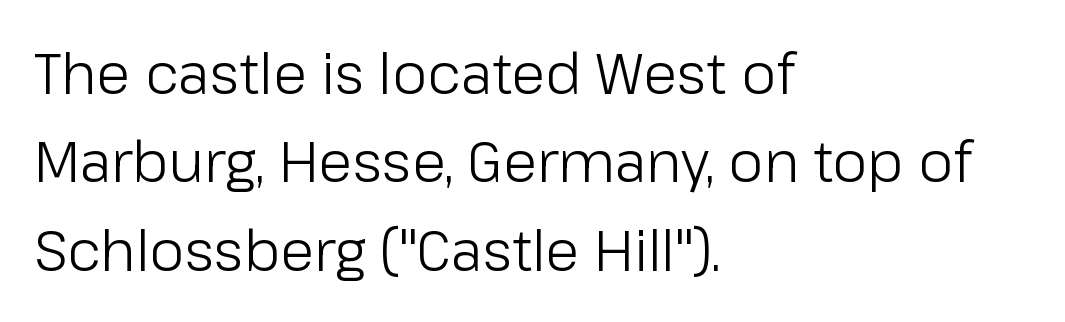
{"serif": "no", "italic": "no", "bold": "no", "weight": "light", "width": "normal", "stroke_contrast": "low", "x_height": "medium", "monospaced": "no", "underline": "no", "align": "left", "line_spacing": "normal", "line_spacing_ratio": 1.58, "letter_spacing": "normal", "letter_spacing_em": 0.0, "glyph_px": 56}
